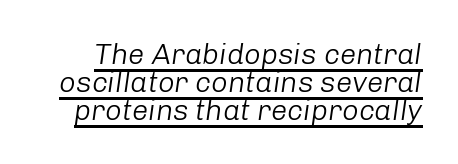
Counters stay open thanks to moderate or lighter strokes. Think of a printed novel: that variable character pitch is what you see here. The letters are slanted; this is an italic face. Cramped leading.
